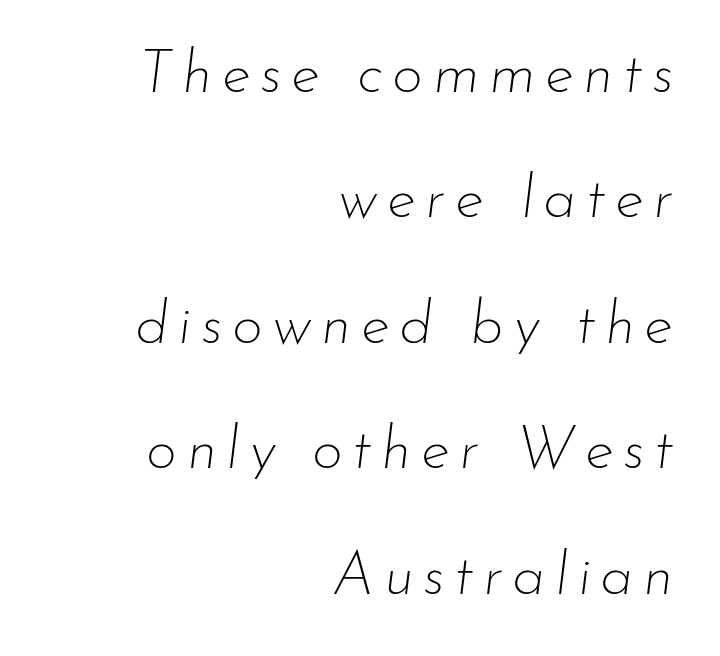
Q: Is the text bold? A: No.
Q: Is the text italic (slanted)? A: Yes, it leans right by about 7 degrees.
Q: Is the text underlined? A: No.
Q: How is the paragraph aligned? A: Right-aligned.
Q: Is the spacing between lines tight, normal or loose? A: Loose.
Q: Width (condensed, normal, or wide)? A: Normal.
Q: Stroke contrast? A: Low.
Q: x-height? A: Small.
Q: Monospaced? A: No.
